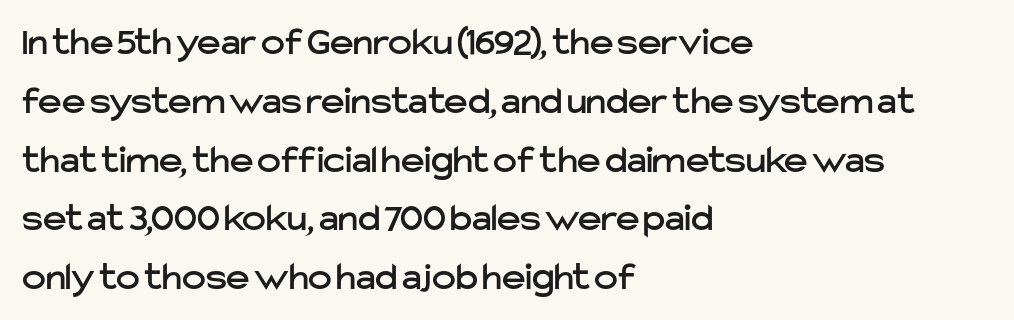
Regarding serifs, this sample does without them. The lines are quadded left. The axis of the letterforms is exactly vertical. One glance says typical: line gaps are just what's usual. The area under the type is left untouched. Spacing verdict: proportional, widths tailored to each character.
